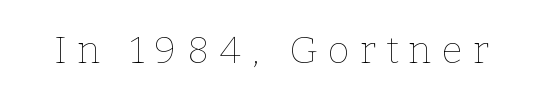
The space directly below the letters is spotless. Stems here are at most as thick as an everyday book face. Note the varied advance widths — an 'i' is clearly narrower than an 'm'. The lettering holds an erect, upright posture throughout.
